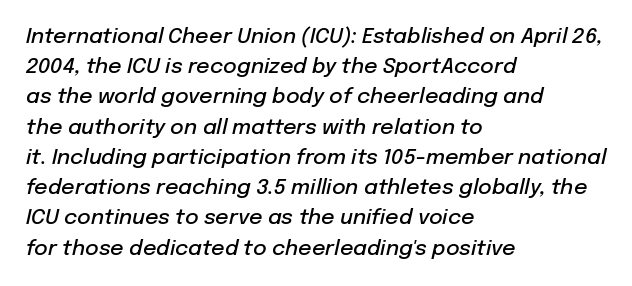
Q: Is the text bold? A: Semi-bold.
Q: Is the text italic (slanted)? A: Yes, it leans right by about 12 degrees.
Q: Is the text underlined? A: No.
Q: How is the paragraph aligned? A: Left-aligned.
Q: Is the spacing between letters normal or unusually wide? A: Normal.
Q: Is the spacing between lines tight, normal or loose? A: Normal.
